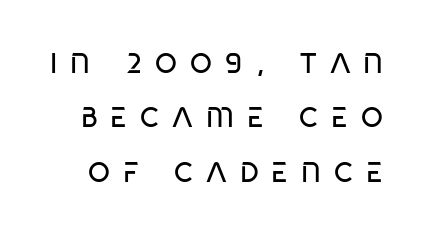
Descenders are the only things crossing below the line. A typesetter would call this leading open, well beyond the default. Between one letter and the next there's a generous, obvious gap. Is this a fixed-width face? No — the glyphs have proportional, varying widths. Heft: none added — not bold.
